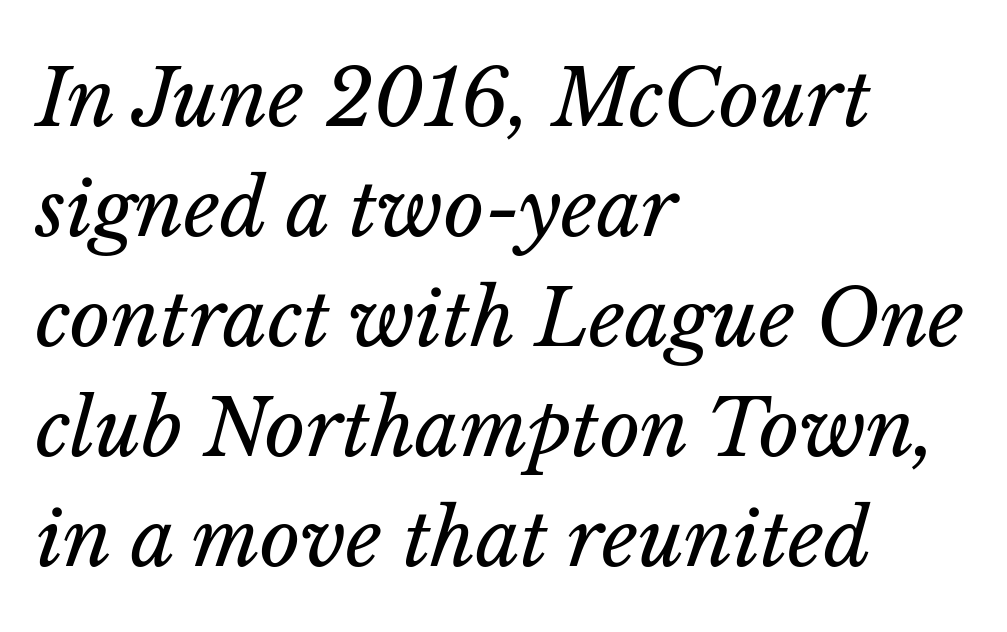
Q: Is the text bold? A: No.
Q: Is the text italic (slanted)? A: Yes, it leans right by about 14 degrees.
Q: Is the text underlined? A: No.
Q: How is the paragraph aligned? A: Left-aligned.
Q: Is the spacing between letters normal or unusually wide? A: Normal.
Q: Is the spacing between lines tight, normal or loose? A: Normal.
Q: Width (condensed, normal, or wide)? A: Normal.
Q: Stroke contrast? A: Low.
Q: x-height? A: Medium.
Q: Monospaced? A: No.
